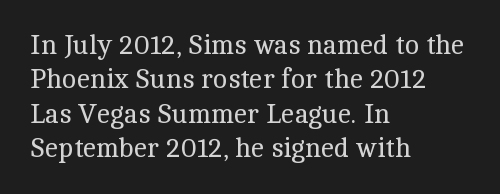
The letterforms sit at book weight or below. Honestly, the letter spacing is just normal — you wouldn't notice it. The type sits square on the baseline with zero lean. Unmarked baselines from the first word to the last. The text block is weighted toward the left margin, trailing off unevenly rightward. The designer left line spacing at the default.
